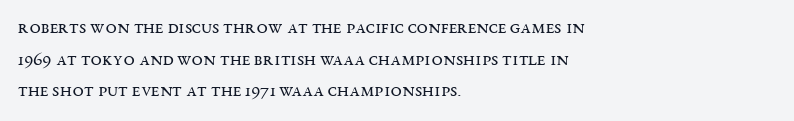
The image shows 20 px text type, upright; set left-aligned, normal line spacing (1.58x), normal letter spacing, not underlined.
